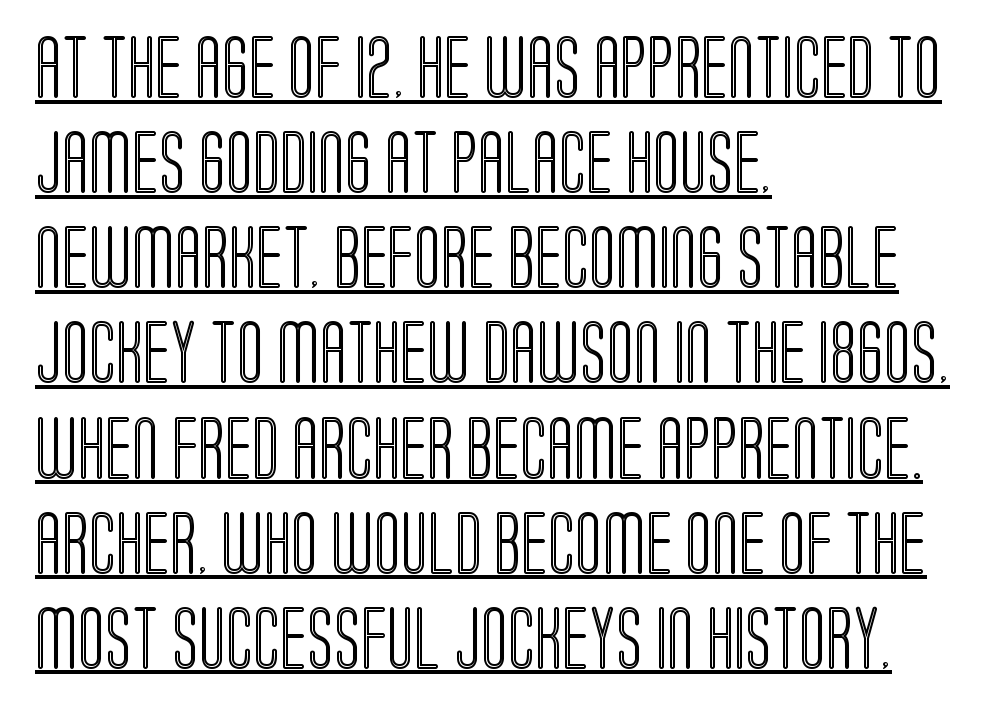
Inter-character spacing is left at the font's built-in metrics. Where is the straight margin? On the left. Beneath each row of characters lies a ruled line. Tall strokes in this sample are plumb rather than angled. The rendering uses a moderate line-height, typical for paragraphs. A typesetter would call this proportional, since set widths differ per character.
